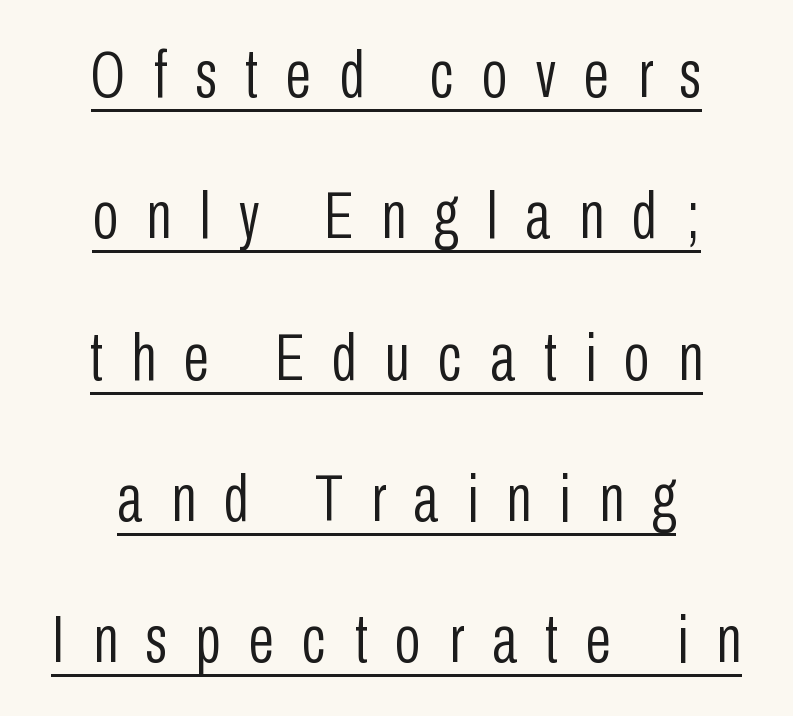
Q: Is the text bold? A: No.
Q: Is the text italic (slanted)? A: No, it is upright.
Q: Is the typeface a serif or a sans-serif typeface? A: Sans-serif.
Q: Is the text underlined? A: Yes.
Q: How is the paragraph aligned? A: Centered.
Q: Is the spacing between letters normal or unusually wide? A: Unusually wide.
Q: Is the spacing between lines tight, normal or loose? A: Loose.
Q: Width (condensed, normal, or wide)? A: Condensed.
Q: Stroke contrast? A: Low.
Q: x-height? A: Medium.
Q: Monospaced? A: No.
